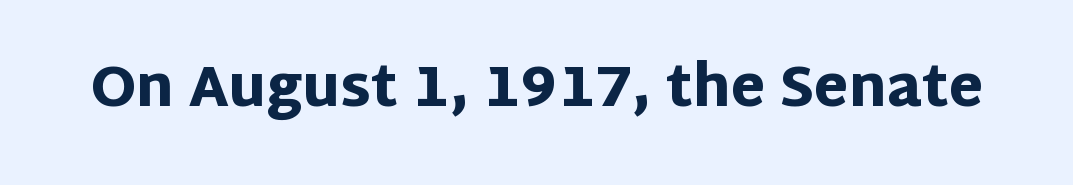
Q: Is the text bold? A: Yes.
Q: Is the text italic (slanted)? A: No, it is upright.
Q: Is the typeface a serif or a sans-serif typeface? A: Sans-serif.
Q: Is the text underlined? A: No.
Q: Is the spacing between letters normal or unusually wide? A: Normal.
Q: Width (condensed, normal, or wide)? A: Normal.
Q: Stroke contrast? A: Low.
Q: x-height? A: Large.
Q: Monospaced? A: No.
